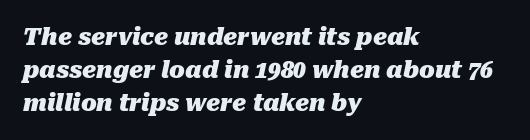
The strokes are fattened all the way to bold. Quick note: interline space is typical. A typesetter would mark this as italic. This rendering leaves character spacing at its baseline value. Horizontal alignment here is leftward, the default for most running prose. Check the space under the baseline: it is left empty.
